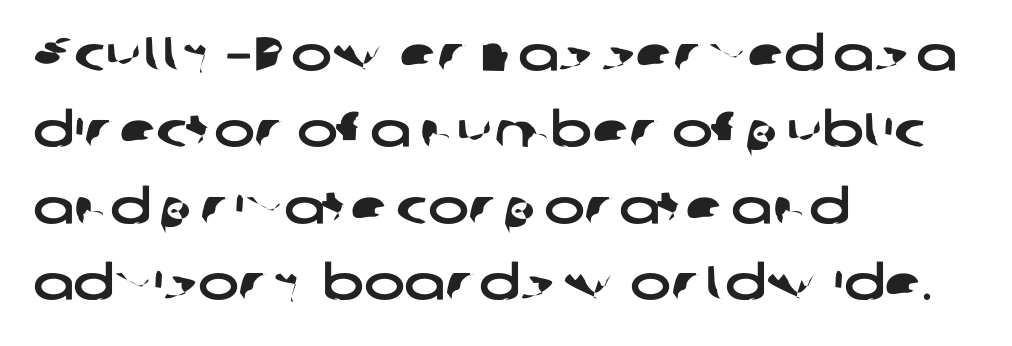
{"serif": "no", "width": "wide", "stroke_contrast": "low", "x_height": "medium", "monospaced": "no", "underline": "no", "align": "left", "line_spacing": "normal", "line_spacing_ratio": 1.56, "letter_spacing": "normal", "letter_spacing_em": 0.0, "glyph_px": 49}
